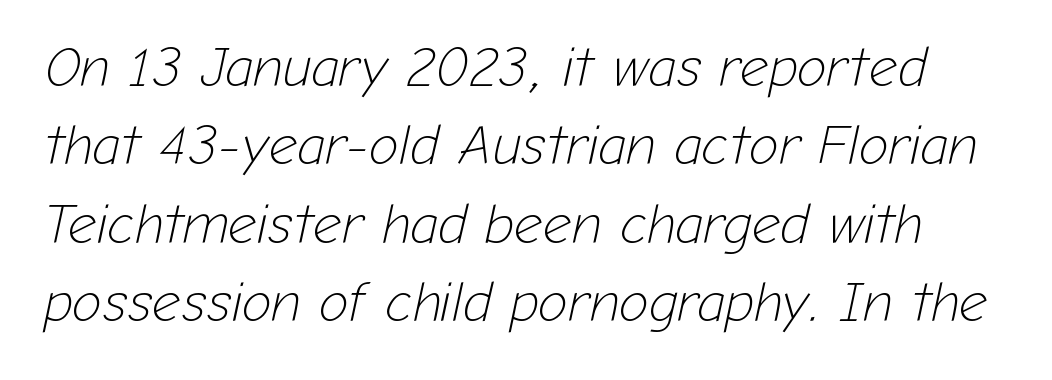
{"italic": "yes", "lean": "right", "slant_degrees": 12, "bold": "no", "weight": "light", "width": "normal", "stroke_contrast": "low", "x_height": "medium", "monospaced": "no", "underline": "no", "line_spacing": "normal", "line_spacing_ratio": 1.4, "letter_spacing": "normal", "letter_spacing_em": 0.0, "glyph_px": 56}
